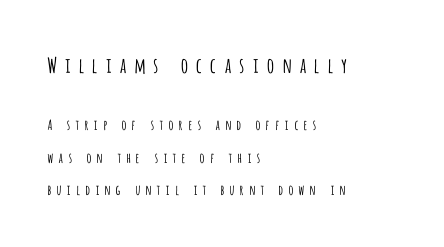
{"italic": "no", "bold": "no", "underline": "no", "align": "left", "line_spacing": "loose", "line_spacing_ratio": 2.34, "letter_spacing": "wide", "letter_spacing_em": 0.31, "larger_block": "first", "size_ratio": 1.5, "glyph_px": 21}
